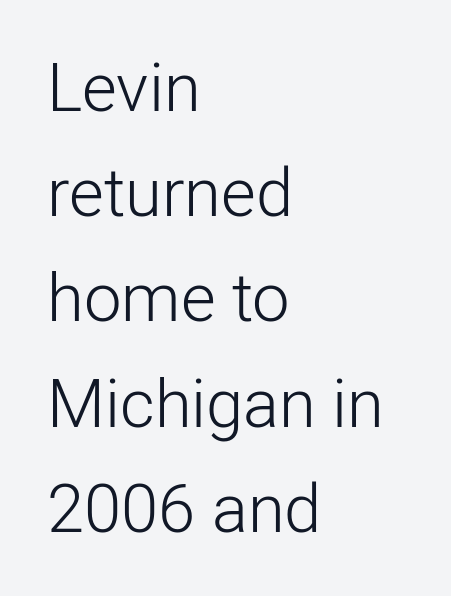
Line spacing here is normal. The passage shown is not bold in any degree. Every character sits straight up, as roman type does. The rendering anchors every line to the left-hand side.
